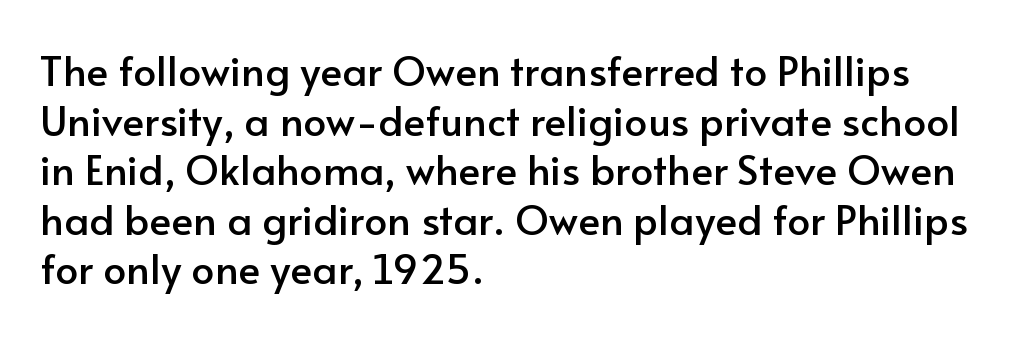
The image shows 41 px sans-serif type, upright; set left-aligned, line spacing 1.21x, normal letter spacing, not underlined; low stroke contrast and a small x-height.
